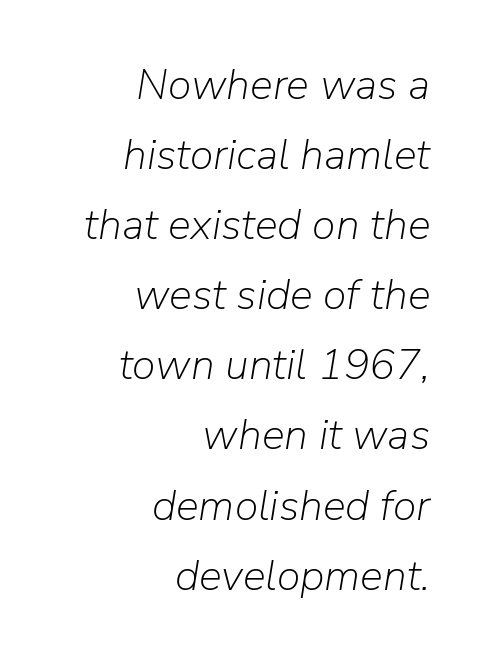
Q: Is the text bold? A: No.
Q: Is the text italic (slanted)? A: Yes, it leans right by about 9 degrees.
Q: Is the text underlined? A: No.
Q: How is the paragraph aligned? A: Right-aligned.
Q: Is the spacing between letters normal or unusually wide? A: Normal.
Q: Is the spacing between lines tight, normal or loose? A: Normal.
Q: Width (condensed, normal, or wide)? A: Normal.
Q: Stroke contrast? A: Low.
Q: x-height? A: Medium.
Q: Monospaced? A: No.
